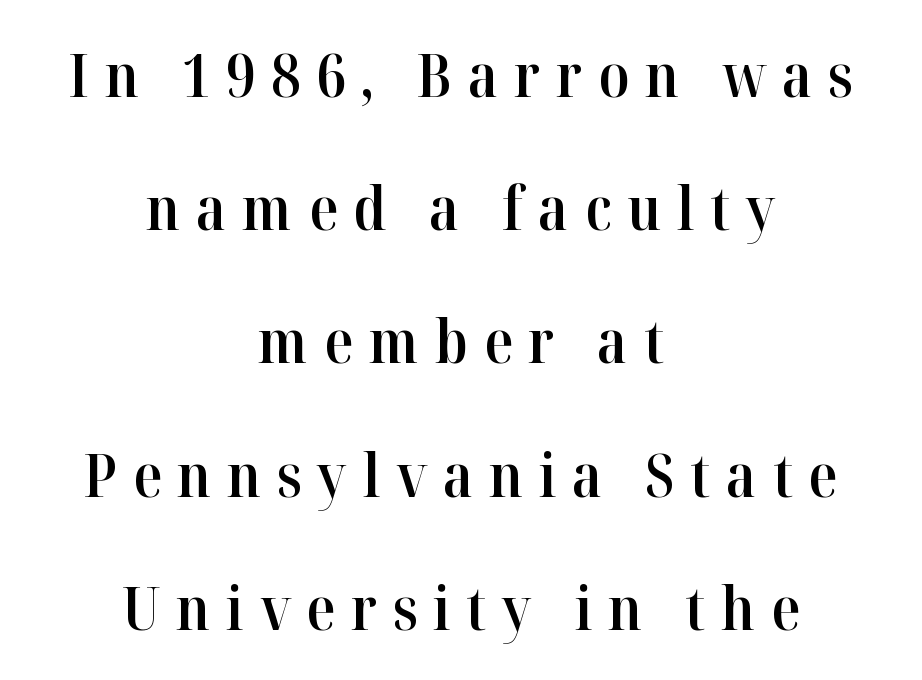
These lines have a slow, spaced-out rhythm from letter to letter. Does the weight exceed regular? Yes, but only to semibold. Short and long lines alike share a common midpoint. Posture: vertical. The typeface chosen for these lines features serifs. Character widths vary here, with narrow letters taking less room than wide ones.
